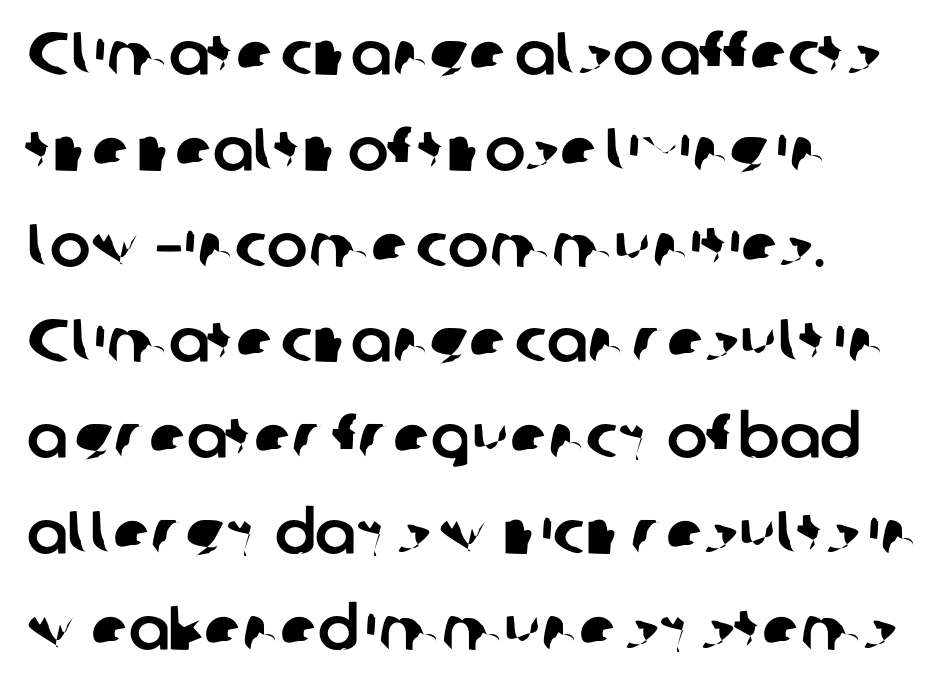
The image shows 61 px sans-serif type; set left-aligned, normal line spacing (1.57x), normal letter spacing, not underlined; low stroke contrast and a medium x-height.
